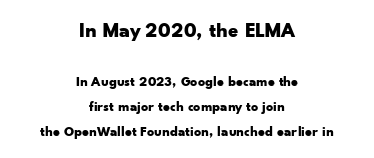
The paragraph has two soft edges and a firm central axis. In terms of letterspacing, this is plain default setting. Weight check: bold — yes, fully. This is the regular roman posture of the typeface. Decoration check: the copy has no underline. The face used here appears at its bigger size in the upper chunk.
